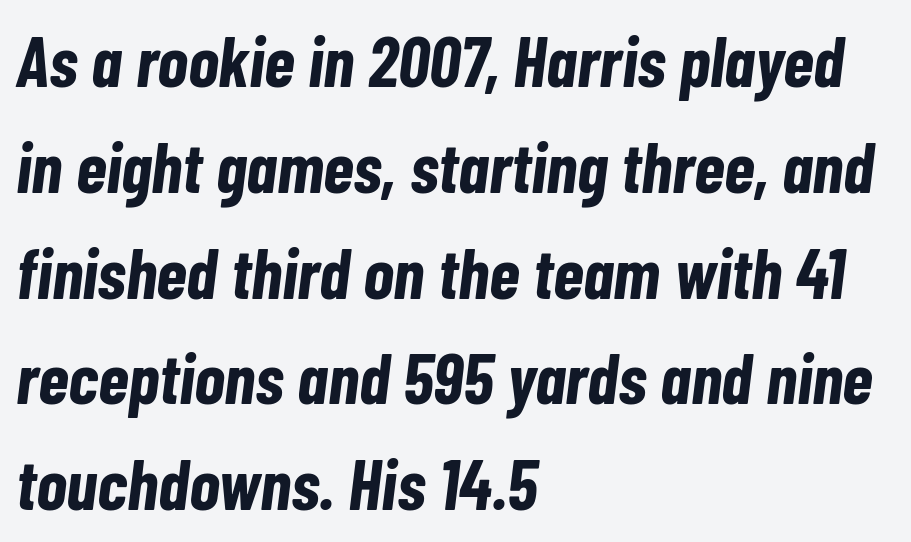
Q: Is the text bold? A: Yes.
Q: Is the text italic (slanted)? A: Yes, it leans right by about 7 degrees.
Q: Is the text underlined? A: No.
Q: How is the paragraph aligned? A: Left-aligned.
Q: Is the spacing between letters normal or unusually wide? A: Normal.
Q: Is the spacing between lines tight, normal or loose? A: Normal.
Q: Width (condensed, normal, or wide)? A: Condensed.
Q: Stroke contrast? A: Low.
Q: x-height? A: Medium.
Q: Monospaced? A: No.
